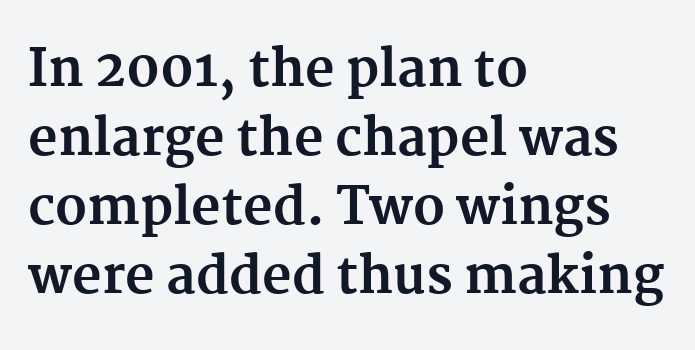
Q: Is the text bold? A: Yes.
Q: Is the text italic (slanted)? A: No, it is upright.
Q: Is the typeface a serif or a sans-serif typeface? A: Serif.
Q: Is the text underlined? A: No.
Q: How is the paragraph aligned? A: Left-aligned.
Q: Is the spacing between letters normal or unusually wide? A: Normal.
Q: Is the spacing between lines tight, normal or loose? A: Normal.
Q: Width (condensed, normal, or wide)? A: Normal.
Q: Stroke contrast? A: Medium.
Q: x-height? A: Medium.
Q: Monospaced? A: No.
